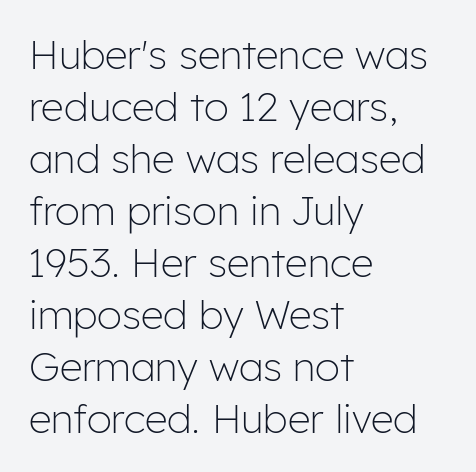
Each word holds together tightly as a unit, with standard inter-letter gaps. You can tell it's not italic because the verticals are truly vertical. Has an underline been added? It has not. Vertically, the passage feels balanced, rows spaced as you'd expect.
